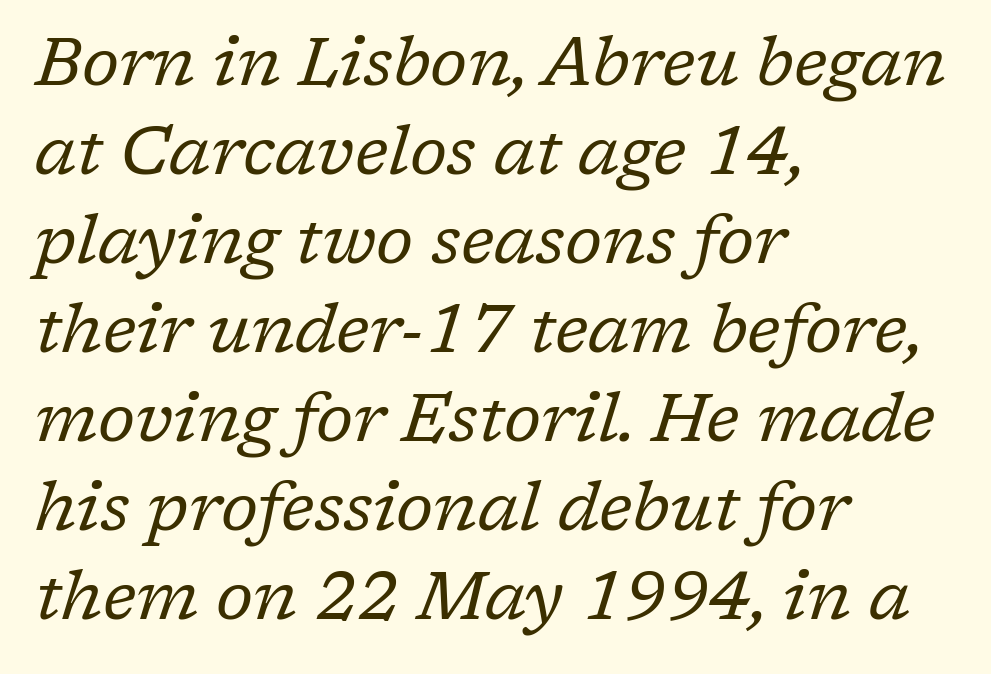
Standard letterfit; no display-style spreading of the glyphs. Looks like regular typesetting: each glyph gets only the width it needs. Slant detected: the letters are inclined. Stroke mass is kept to a normal reading level or below. The font family rendered here belongs to the serif group. Caption: multi-line text, flush left, ragged right.
